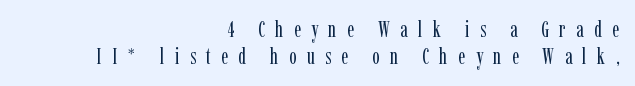
Q: Is the text bold? A: No.
Q: Is the text italic (slanted)? A: No, it is upright.
Q: Is the text underlined? A: No.
Q: How is the paragraph aligned? A: Right-aligned.
Q: Is the spacing between letters normal or unusually wide? A: Unusually wide.
